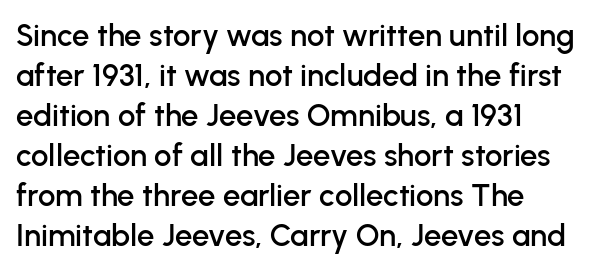
Ordinary non-slanted type is in use. Check under the words: just untouched page. Which margin do the lines hug? The left one — the right edge is uneven. A typesetter would call this zero additional tracking. The lines sit at an ordinary, default distance from one another. Each letter keeps its own natural width here, so spacing adapts to shape.
